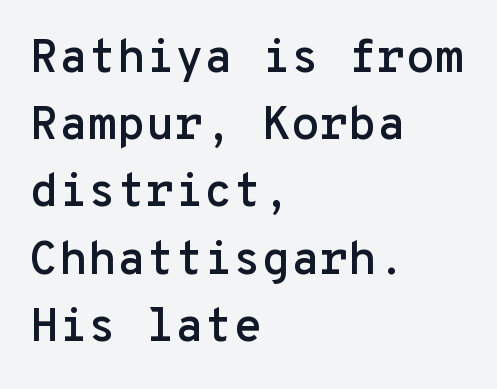
{"serif": "no", "italic": "no", "width": "normal", "stroke_contrast": "low", "x_height": "medium", "monospaced": "yes", "underline": "no", "align": "left", "line_spacing": "normal", "line_spacing_ratio": 1.43, "letter_spacing": "normal", "letter_spacing_em": 0.0, "glyph_px": 47}
